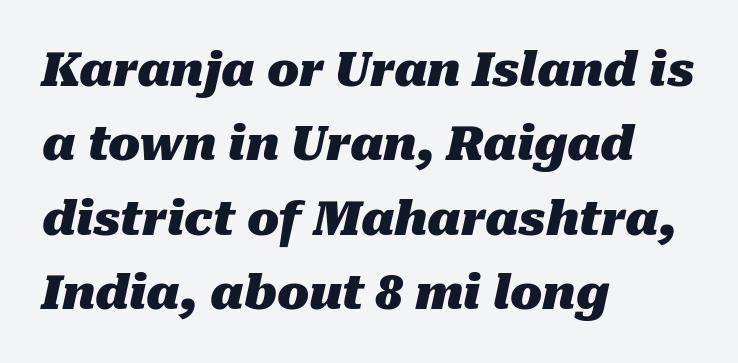
The image shows 47 px heavy type, italic (leaning right); set left-aligned, normal line spacing (1.58x), normal letter spacing, not underlined; medium stroke contrast and a medium x-height.
